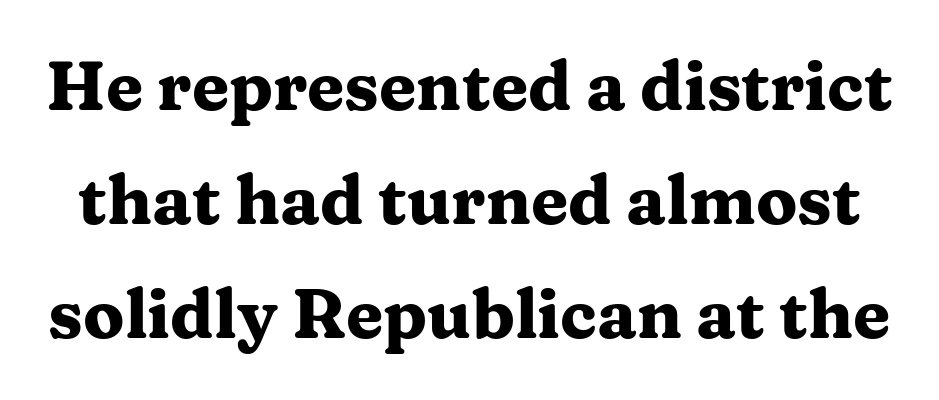
{"serif": "yes", "italic": "no", "bold": "yes", "weight": "heavy", "width": "wide", "stroke_contrast": "medium", "x_height": "medium", "monospaced": "no", "underline": "no", "line_spacing": "normal", "line_spacing_ratio": 1.68, "letter_spacing": "normal", "letter_spacing_em": 0.0, "glyph_px": 68}
